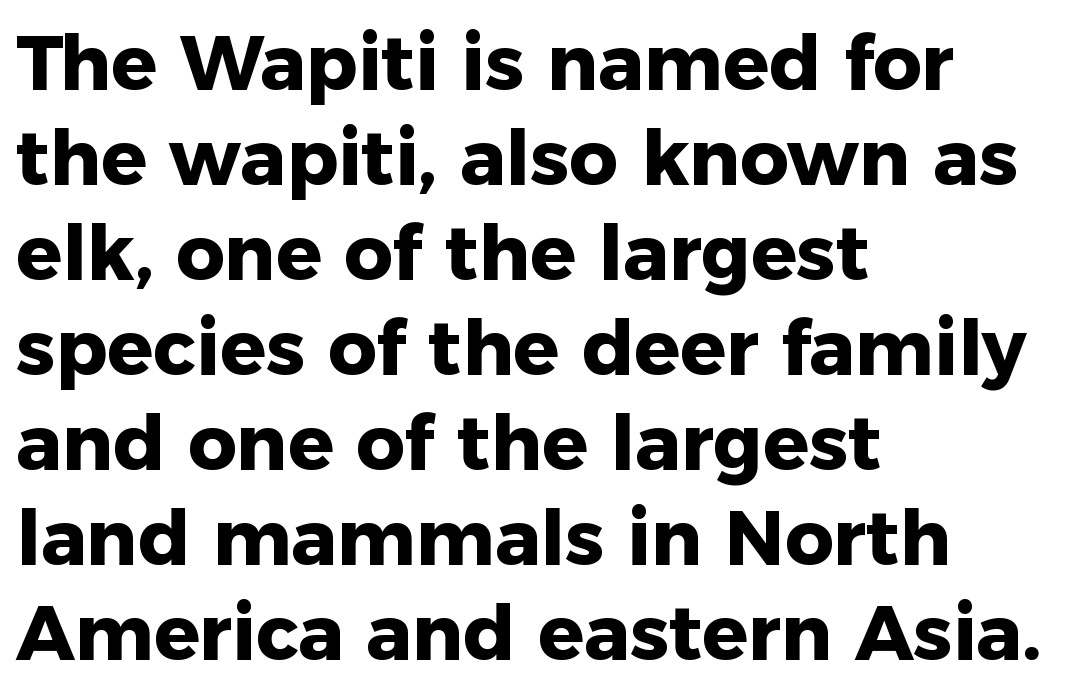
{"serif": "no", "italic": "no", "bold": "yes", "weight": "heavy", "width": "normal", "stroke_contrast": "low", "x_height": "medium", "monospaced": "no", "underline": "no", "align": "left", "line_spacing": "normal", "line_spacing_ratio": 1.25, "letter_spacing": "normal", "letter_spacing_em": 0.0, "glyph_px": 76}
